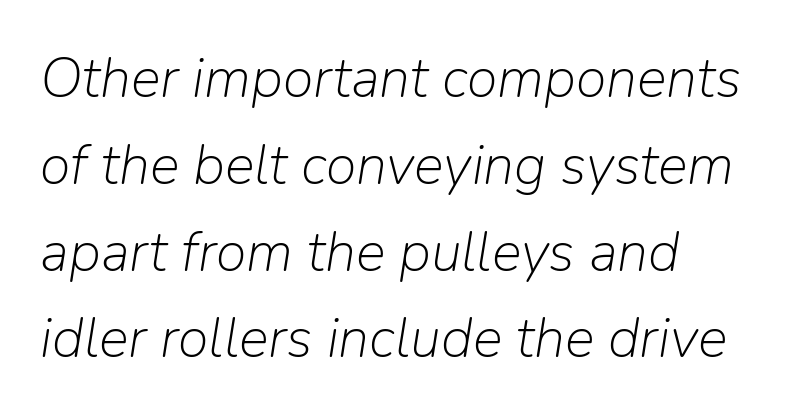
{"italic": "yes", "lean": "right", "slant_degrees": 9, "bold": "no", "weight": "light", "width": "normal", "stroke_contrast": "low", "x_height": "medium", "monospaced": "no", "underline": "no", "align": "left", "line_spacing": "normal", "line_spacing_ratio": 1.55, "letter_spacing": "normal", "letter_spacing_em": 0.0, "glyph_px": 56}
